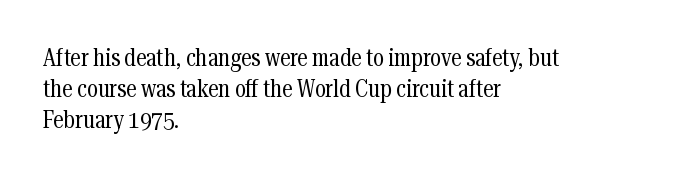
The image shows 24 px text type, upright; set left-aligned, normal line spacing (1.29x), normal letter spacing, not underlined.
